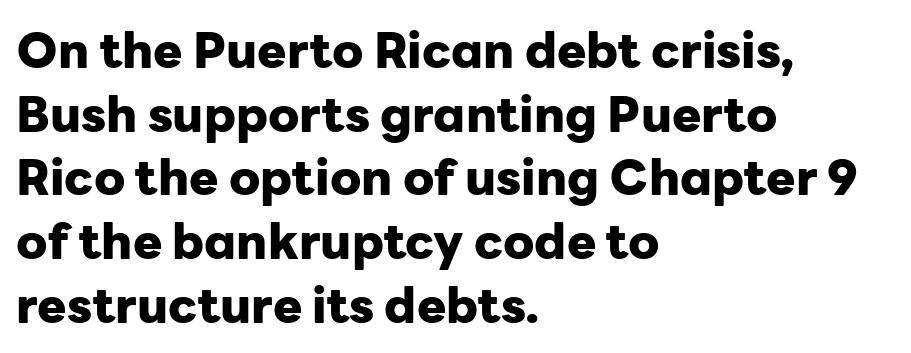
{"serif": "no", "italic": "no", "bold": "yes", "weight": "heavy", "width": "normal", "stroke_contrast": "low", "x_height": "medium", "monospaced": "no", "underline": "no", "align": "left", "line_spacing": "normal", "line_spacing_ratio": 1.3, "letter_spacing": "normal", "letter_spacing_em": 0.0, "glyph_px": 49}
